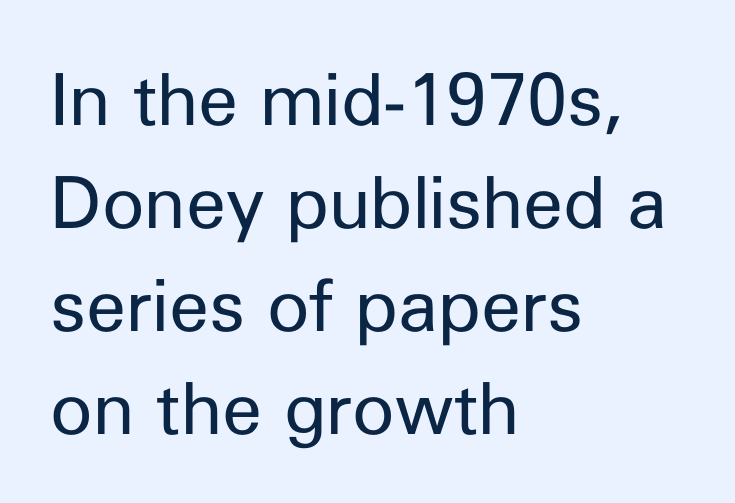
{"serif": "no", "italic": "no", "bold": "no", "weight": "regular", "width": "normal", "stroke_contrast": "low", "x_height": "medium", "monospaced": "no", "underline": "no", "align": "left", "line_spacing": "normal", "line_spacing_ratio": 1.43, "letter_spacing": "normal", "letter_spacing_em": 0.0, "glyph_px": 72}
